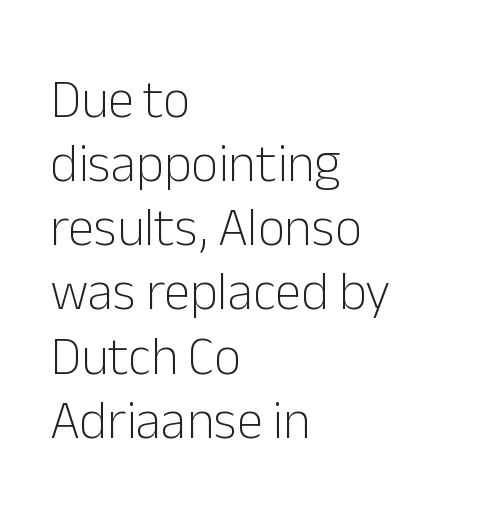
The strip under each line holds only bare page. A typesetter would call this proportional, since set widths differ per character. This is not heavy type; no bold has been used. The paragraph shown leans on its left margin.
